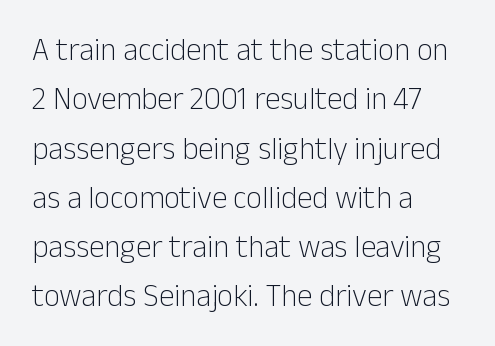
The image shows 31 px light sans-serif type, upright; set left-aligned, normal line spacing (1.59x), normal letter spacing, not underlined; low stroke contrast and a medium x-height.
